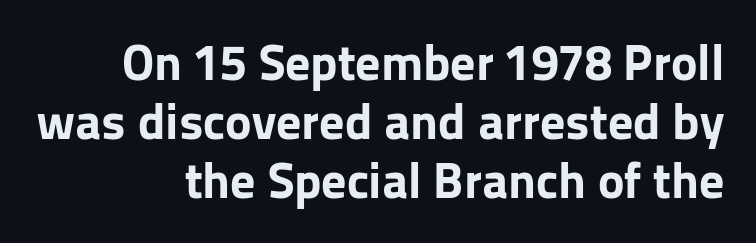
The image shows 50 px bold sans-serif type, upright; set right-aligned, line spacing 1.18x, normal letter spacing, not underlined; low stroke contrast and a medium x-height.
